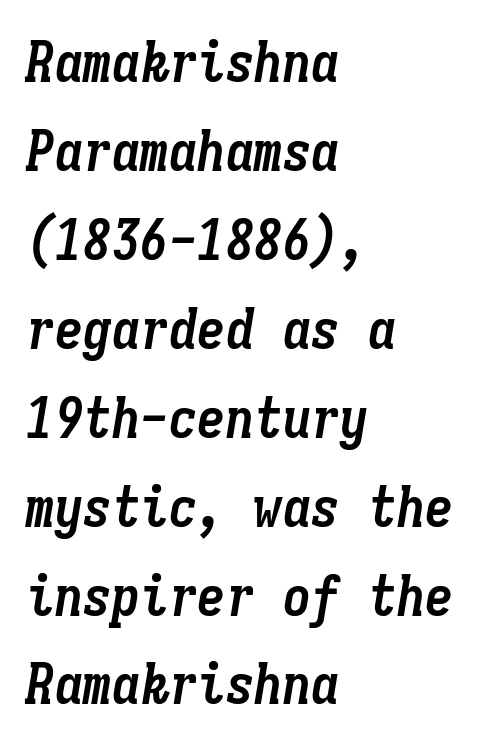
The image shows 57 px semibold, condensed type, italic (leaning right), monospaced; set left-aligned, normal line spacing (1.56x), normal letter spacing, not underlined; low stroke contrast and a medium x-height.
